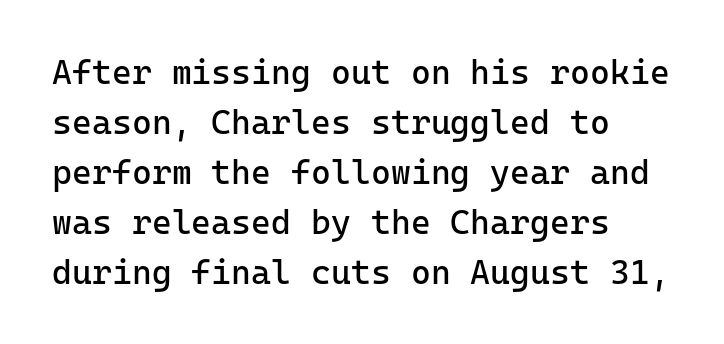
Notice how the passage keeps a crisp vertical edge on the left only. The letters sit at their default tracking, neither squeezed nor spread. Glance below the letters and you will spot only blank space. Font category for this specimen: sans-serif. Nope, not italic — everything's standing straight.
